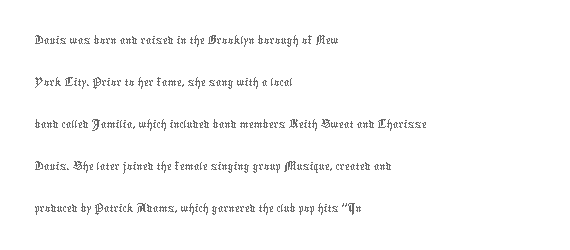
{"italic": "no", "bold": "no", "weight": "thin", "width": "normal", "stroke_contrast": "low", "x_height": "medium", "monospaced": "no", "underline": "no", "align": "left", "line_spacing": "normal", "line_spacing_ratio": 1.5, "letter_spacing": "normal", "letter_spacing_em": 0.0, "glyph_px": 28}
